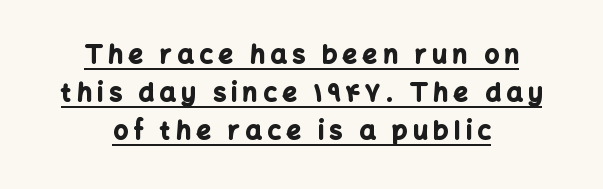
The image shows 25 px bold type, upright; set centered, normal line spacing (1.53x), unusually wide letter spacing (+0.23 em), underlined.
